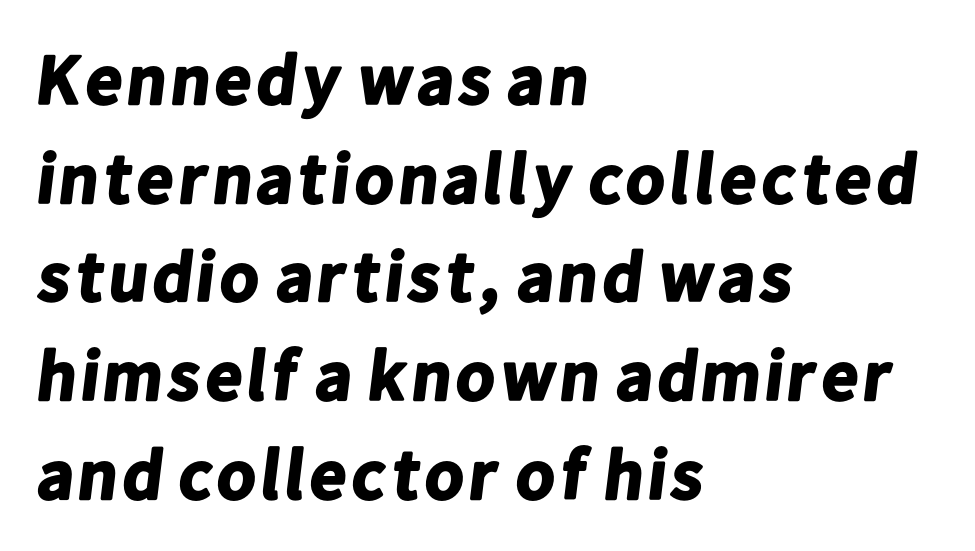
The image shows 71 px bold sans-serif type; set left-aligned, normal line spacing (1.39x), normal letter spacing, not underlined; low stroke contrast and a medium x-height.
